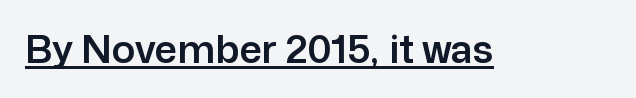
Tracking value appears to be zero — textbook default spacing. Note the varied advance widths — an 'i' is clearly narrower than an 'm'. A continuous stroke trails under the words, as in a hyperlink. It's the straight-up-and-down kind of type.
